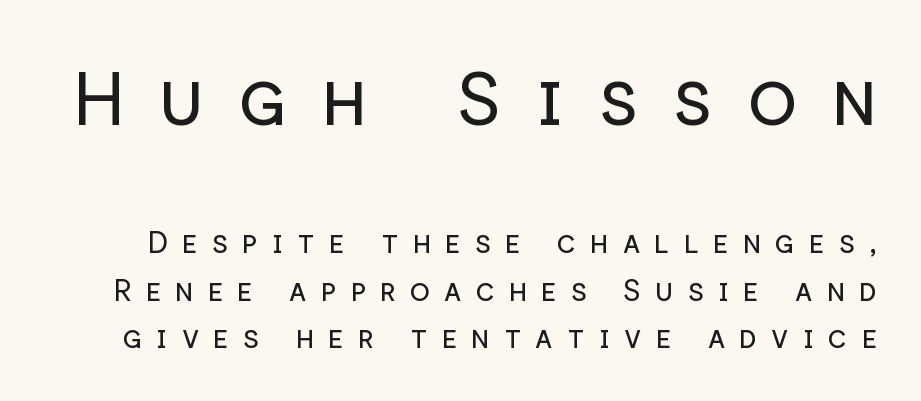
{"serif": "no", "italic": "no", "bold": "no", "weight": "regular", "width": "normal", "stroke_contrast": "low", "x_height": "medium", "monospaced": "no", "underline": "no", "line_spacing": "normal", "line_spacing_ratio": 1.58, "letter_spacing": "wide", "letter_spacing_em": 0.47, "larger_block": "first", "size_ratio": 2.47, "glyph_px": 74}
